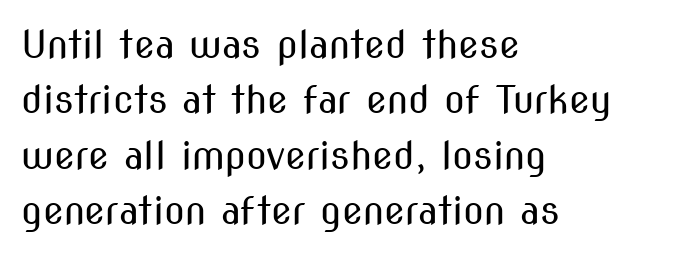
Vertical spacing — default. Letterform terminals end flat and unadorned throughout the passage. The letters stand straight up with perfectly vertical stems. Letters rest on an invisible, unmarked baseline.
